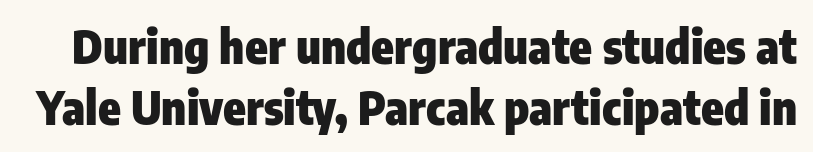
Varying glyph widths throughout — classic text-font behaviour. Here the glyphs are tracked normally, forming tight word shapes. Has an underline been added? It has not. The designer went with a sans here, leaving each stem footless. Does the lettering tilt? It doesn't — this is upright.
